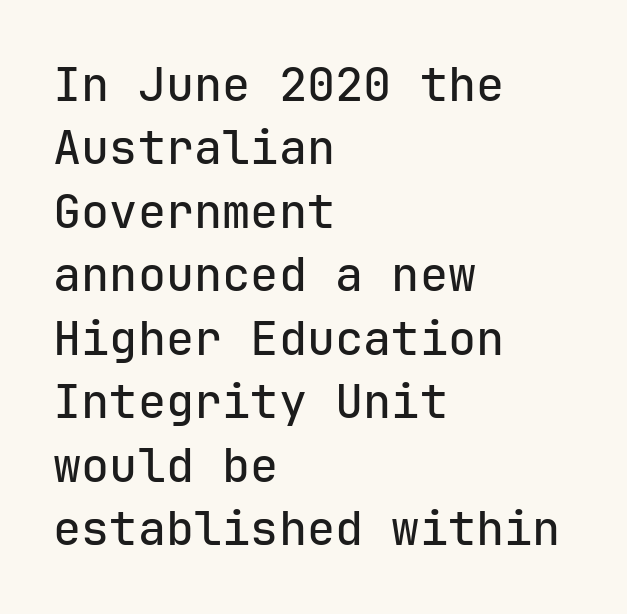
{"serif": "no", "italic": "no", "width": "normal", "stroke_contrast": "low", "x_height": "medium", "monospaced": "yes", "underline": "no", "align": "left", "line_spacing": "normal", "line_spacing_ratio": 1.35, "letter_spacing": "normal", "letter_spacing_em": 0.0, "glyph_px": 47}
